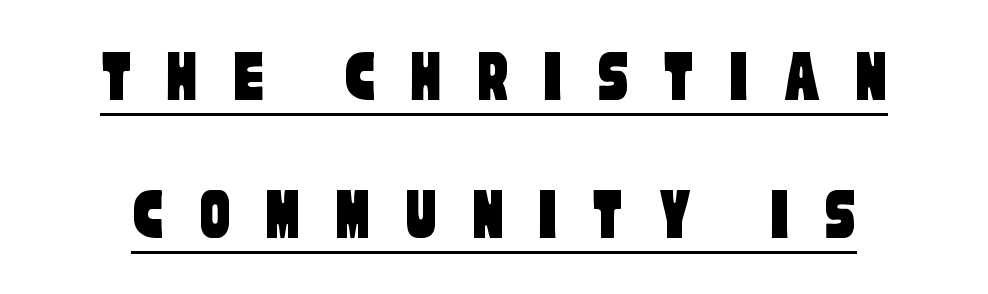
{"serif": "no", "width": "condensed", "stroke_contrast": "low", "x_height": "large", "monospaced": "no", "underline": "yes", "line_spacing_ratio": 1.82, "letter_spacing": "wide", "letter_spacing_em": 0.45, "glyph_px": 76}
